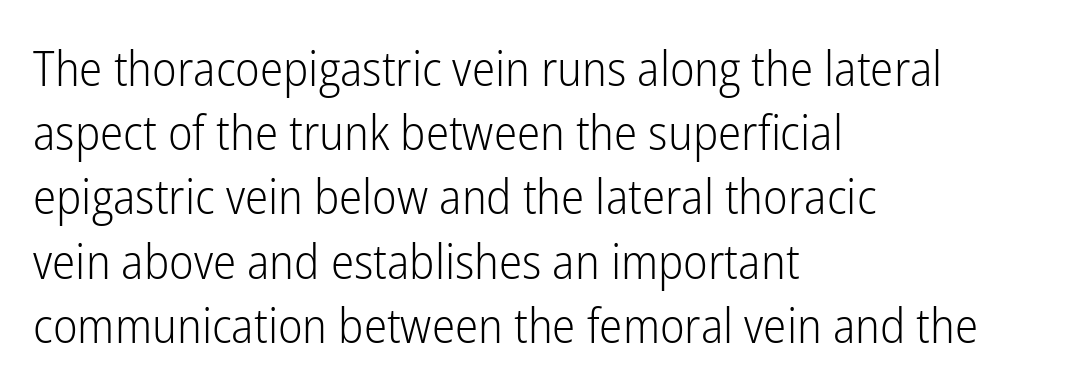
The image shows 49 px light, condensed sans-serif type, upright; set left-aligned, normal line spacing (1.31x), normal letter spacing, not underlined; low stroke contrast and a medium x-height.
